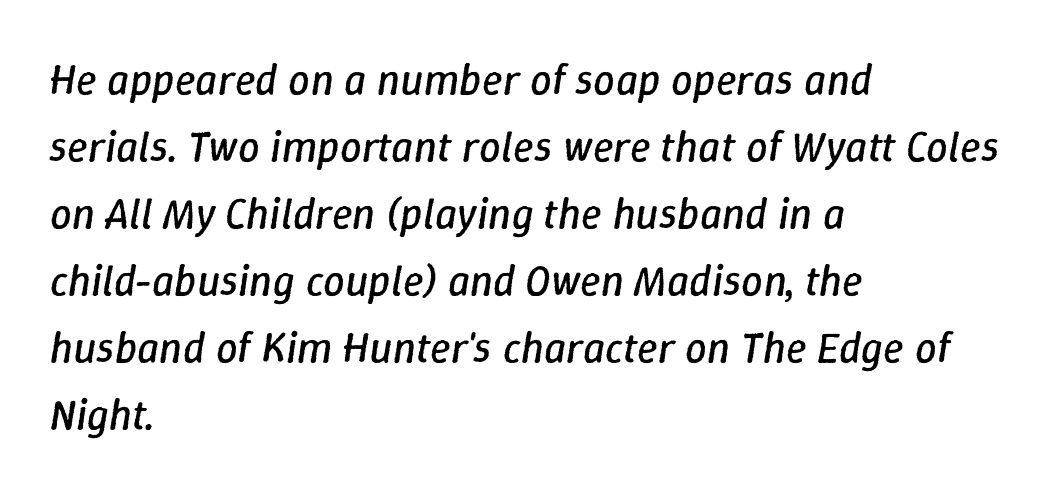
The letters advance in unequal steps, a hallmark of proportional type. The strokes are not fattened; the text isn't bold. Style check: oblique. Is there much room between lines? A standard amount, neither cramped nor airy. Caption: standard tracking, unaltered. Layout note: lines flush left.
